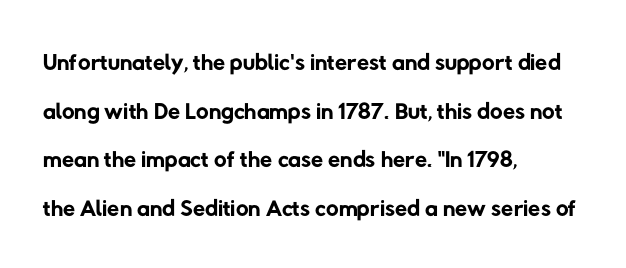
The image shows 35 px regular-weight sans-serif type; set left-aligned, normal line spacing (1.39x), normal letter spacing, not underlined; low stroke contrast and a medium x-height.
